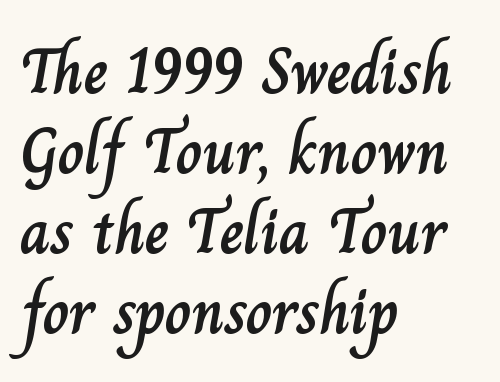
The letterforms sit shoulder to shoulder at normal distance. Horizontally, the lines are justified to the leading edge only. The zone under the glyphs is completely vacant.
